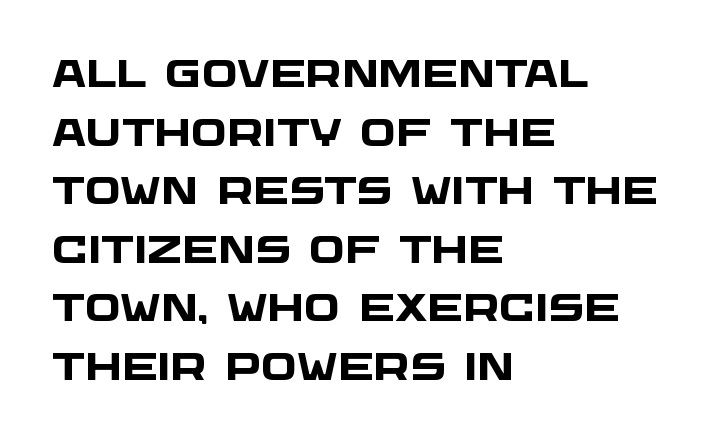
Q: Is the text bold? A: Yes.
Q: Is the typeface a serif or a sans-serif typeface? A: Sans-serif.
Q: Is the text underlined? A: No.
Q: How is the paragraph aligned? A: Left-aligned.
Q: Is the spacing between letters normal or unusually wide? A: Normal.
Q: Is the spacing between lines tight, normal or loose? A: Normal.
Q: Width (condensed, normal, or wide)? A: Wide.
Q: Stroke contrast? A: Low.
Q: x-height? A: Large.
Q: Monospaced? A: No.
